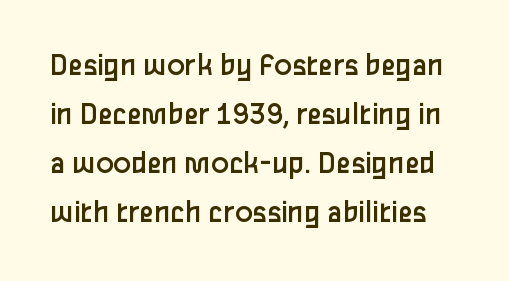
The image shows 33 px regular-weight sans-serif type, upright; set normal line spacing (1.48x), normal letter spacing, not underlined; low stroke contrast and a medium x-height.
